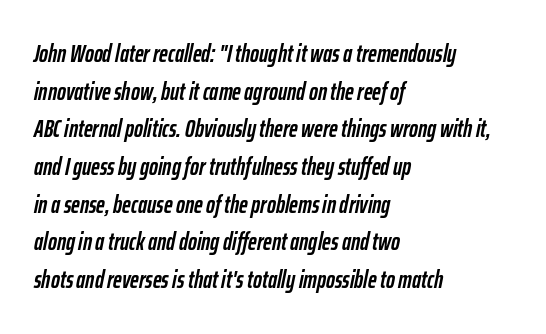
Q: Is the text bold? A: Yes.
Q: Is the text italic (slanted)? A: Yes, it leans right by about 12 degrees.
Q: Is the text underlined? A: No.
Q: How is the paragraph aligned? A: Left-aligned.
Q: Is the spacing between letters normal or unusually wide? A: Normal.
Q: Is the spacing between lines tight, normal or loose? A: Normal.
